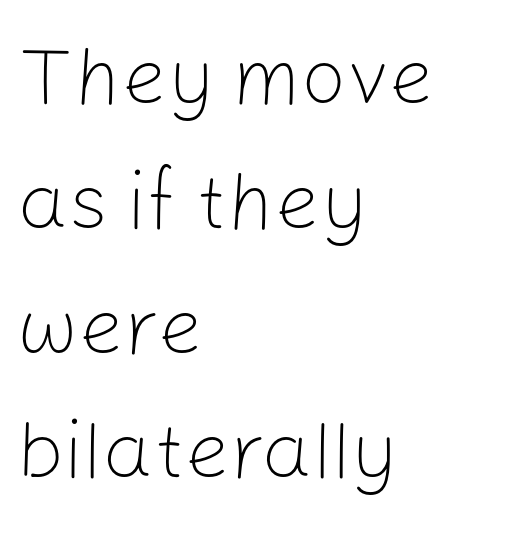
Leading: standard. A sans-serif font was chosen for this passage. This rendering leaves character spacing at its baseline value. Weight class: somewhere from thin through regular.
